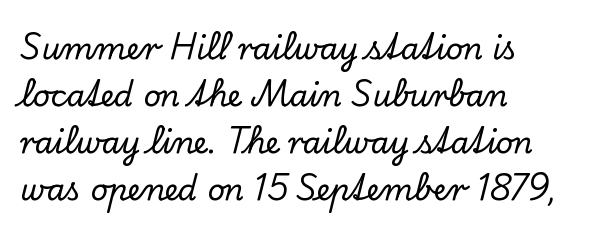
Q: Is the text italic (slanted)? A: Yes.
Q: Is the typeface a serif or a sans-serif typeface? A: Serif.
Q: Is the text underlined? A: No.
Q: How is the paragraph aligned? A: Left-aligned.
Q: Is the spacing between letters normal or unusually wide? A: Normal.
Q: Is the spacing between lines tight, normal or loose? A: Normal.
Q: Width (condensed, normal, or wide)? A: Normal.
Q: Stroke contrast? A: Low.
Q: x-height? A: Small.
Q: Monospaced? A: No.
